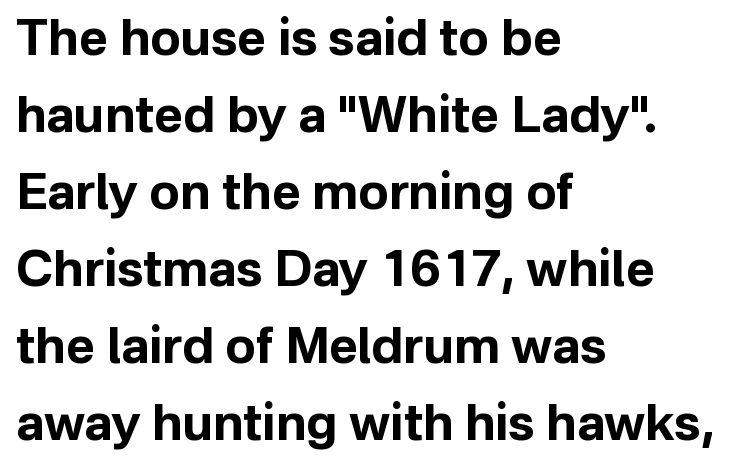
Q: Is the text bold? A: Yes.
Q: Is the text italic (slanted)? A: No, it is upright.
Q: Is the typeface a serif or a sans-serif typeface? A: Sans-serif.
Q: Is the text underlined? A: No.
Q: How is the paragraph aligned? A: Left-aligned.
Q: Is the spacing between letters normal or unusually wide? A: Normal.
Q: Is the spacing between lines tight, normal or loose? A: Normal.
Q: Width (condensed, normal, or wide)? A: Normal.
Q: Stroke contrast? A: Low.
Q: x-height? A: Medium.
Q: Monospaced? A: No.
